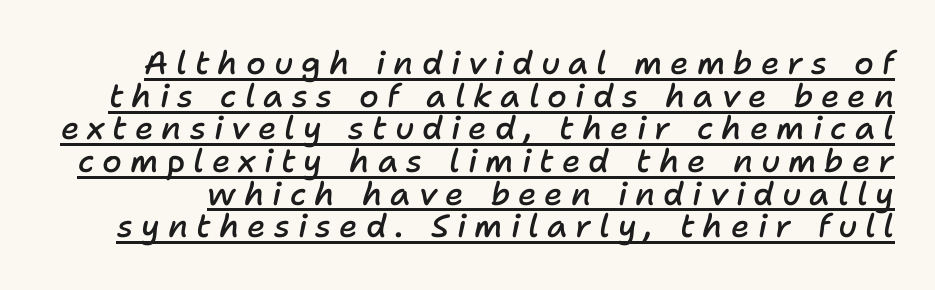
{"italic": "yes", "lean": "right", "slant_degrees": 11, "bold": "semi", "weight": "semibold", "width": "normal", "stroke_contrast": "low", "x_height": "medium", "monospaced": "no", "underline": "yes", "line_spacing": "tight", "line_spacing_ratio": 1.02, "letter_spacing": "wide", "letter_spacing_em": 0.25, "glyph_px": 32}
